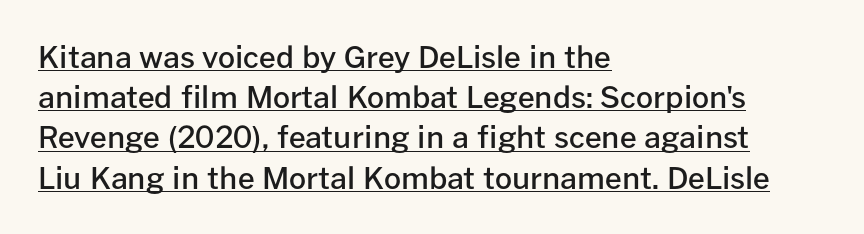
A typesetter would call this proportional, since set widths differ per character. Whoever set this chose a conventional vertical rhythm. Is the block centered? No — it sits flush against the left margin. Note: no serifs on the glyphs. No extra tracking has been applied to these lines. This is underlined copy, the kind a proofreader might mark for attention.
